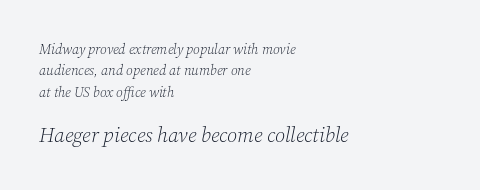
The image shows 21 px text type, italic (leaning right); set left-aligned, normal line spacing (1.53x), normal letter spacing, not underlined; the second (bottom) block is 1.5x larger.
